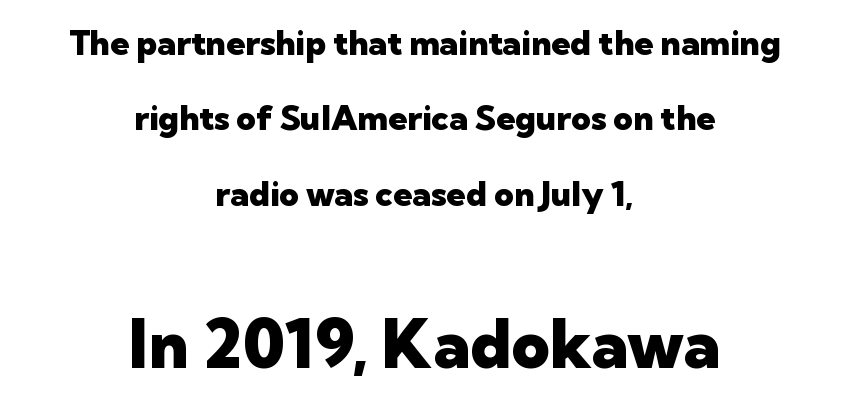
{"serif": "no", "italic": "no", "bold": "yes", "weight": "heavy", "width": "normal", "stroke_contrast": "low", "x_height": "medium", "monospaced": "no", "underline": "no", "align": "center", "line_spacing": "loose", "line_spacing_ratio": 2.22, "letter_spacing": "normal", "letter_spacing_em": 0.0, "larger_block": "second", "size_ratio": 1.97, "glyph_px": 67}
